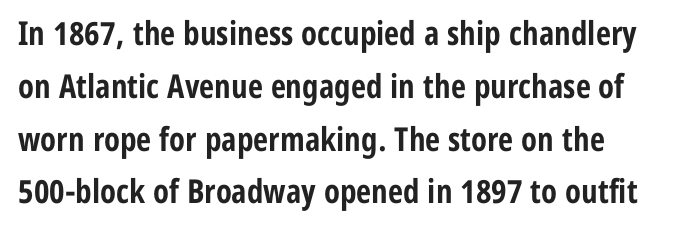
Upright lettering throughout. Compared with an ordinary text face, these strokes are far heavier — a full bold. The strip under each line holds only bare page. Spacing verdict: proportional, widths tailored to each character. The letters sit at their default tracking, neither squeezed nor spread. This rendering employs a face without finishing strokes, i.e., a sans-serif.
